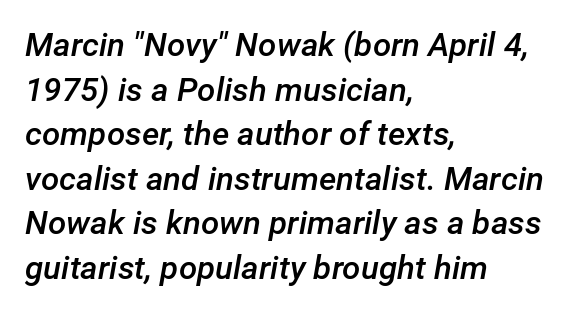
Q: Is the text bold? A: Semi-bold.
Q: Is the text italic (slanted)? A: Yes, it leans right by about 12 degrees.
Q: Is the text underlined? A: No.
Q: How is the paragraph aligned? A: Left-aligned.
Q: Is the spacing between letters normal or unusually wide? A: Normal.
Q: Is the spacing between lines tight, normal or loose? A: Normal.
Q: Width (condensed, normal, or wide)? A: Normal.
Q: Stroke contrast? A: Low.
Q: x-height? A: Medium.
Q: Monospaced? A: No.
